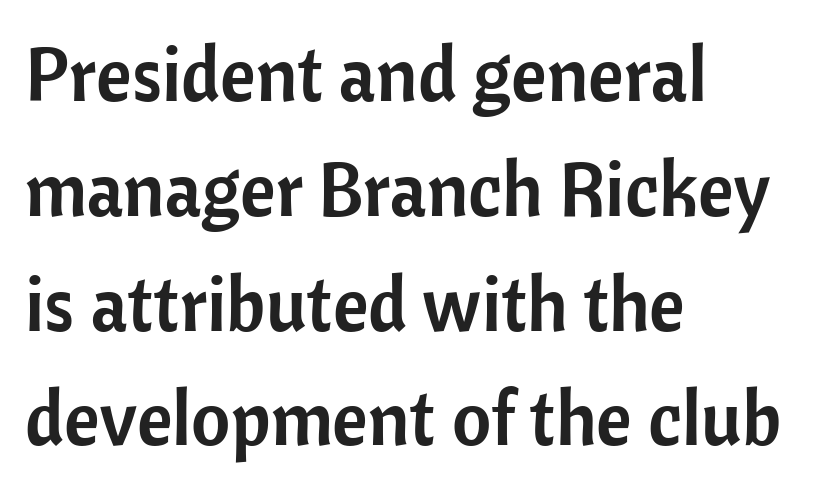
{"serif": "no", "italic": "no", "width": "normal", "stroke_contrast": "low", "x_height": "medium", "monospaced": "no", "underline": "no", "align": "left", "line_spacing": "normal", "line_spacing_ratio": 1.51, "letter_spacing": "normal", "letter_spacing_em": 0.0, "glyph_px": 76}
